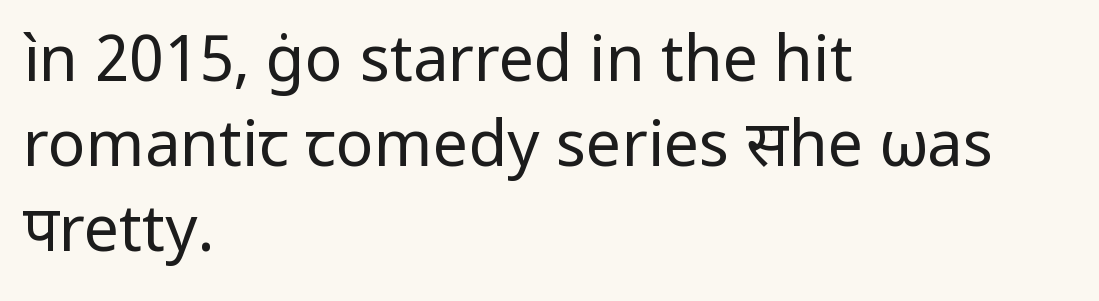
The lines in this sample share a left origin and differ only in where they stop. The zone under the glyphs is completely vacant. Is this a fixed-width face? No — the glyphs have proportional, varying widths. The face used here is a sans, in the tradition of grotesques and geometrics. A quiet, ordinary-to-light weight characterises the typeface. Ascenders rise straight up at ninety degrees.
